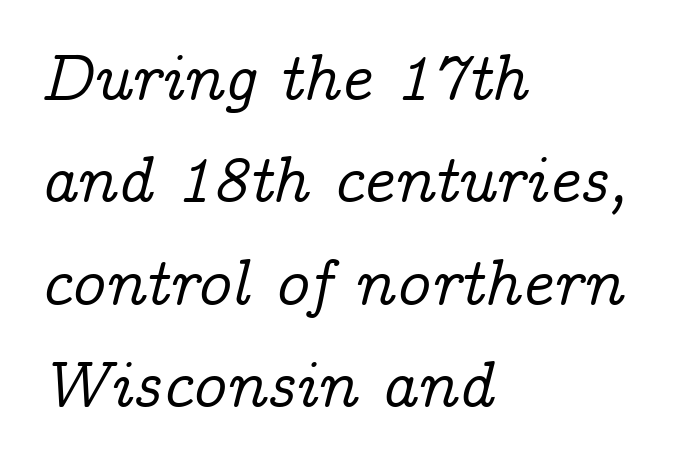
The image shows 66 px serif type, italic (leaning right); set left-aligned, normal line spacing (1.55x), normal letter spacing, not underlined; low stroke contrast and a medium x-height.
